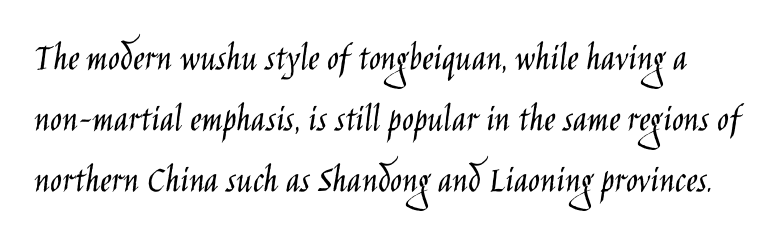
Honestly, the row spacing looks completely unremarkable. Are there feet on the stems? There aren't — it's a sans. Caption: standard tracking, unaltered. A typesetter would call this proportional, since set widths differ per character. Is the type heavy? It reads as light-to-regular instead. Quick note: underline off.
